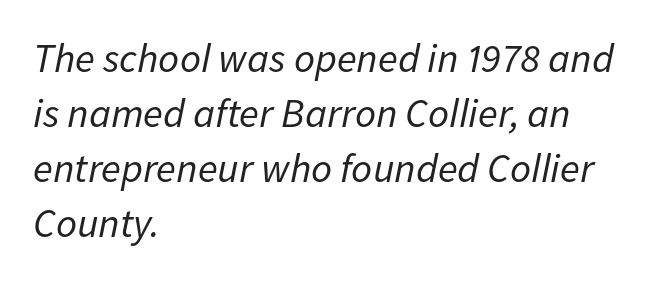
{"italic": "yes", "lean": "right", "slant_degrees": 11, "bold": "no", "weight": "regular", "width": "normal", "stroke_contrast": "low", "x_height": "medium", "monospaced": "no", "underline": "no", "align": "left", "line_spacing": "normal", "line_spacing_ratio": 1.34, "letter_spacing": "normal", "letter_spacing_em": 0.0, "glyph_px": 41}
